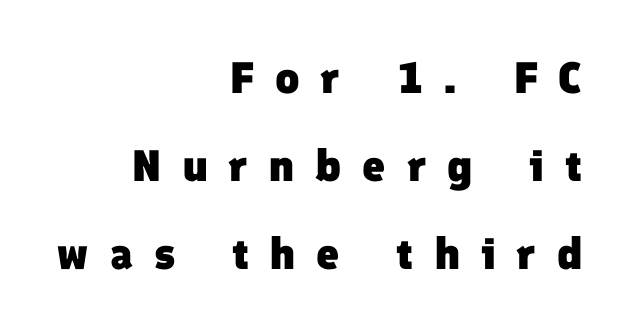
{"serif": "no", "bold": "yes", "weight": "heavy", "width": "normal", "stroke_contrast": "low", "x_height": "medium", "monospaced": "no", "underline": "no", "align": "right", "line_spacing": "loose", "line_spacing_ratio": 2.0, "letter_spacing": "wide", "letter_spacing_em": 0.48, "glyph_px": 44}
